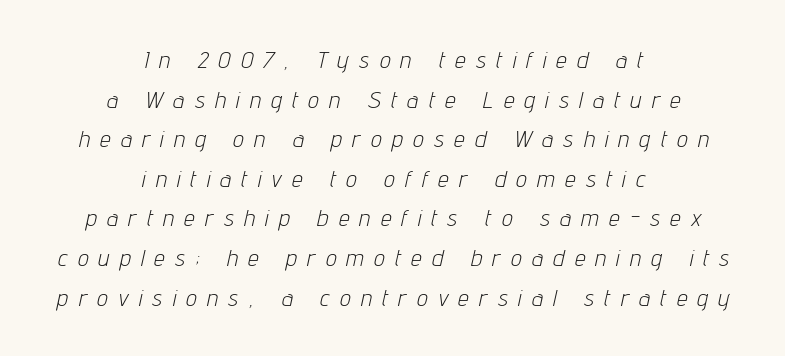
{"italic": "yes", "lean": "right", "slant_degrees": 12, "bold": "no", "underline": "no", "align": "center", "line_spacing": "normal", "line_spacing_ratio": 1.65, "letter_spacing": "wide", "letter_spacing_em": 0.44, "glyph_px": 24}
